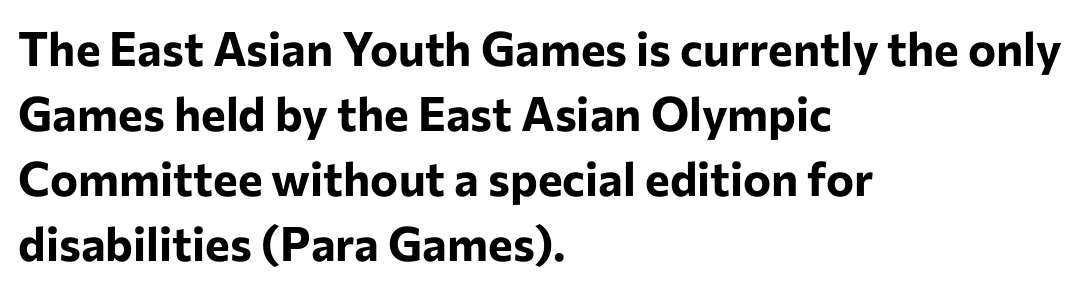
{"serif": "no", "italic": "no", "bold": "yes", "weight": "bold", "width": "normal", "stroke_contrast": "low", "x_height": "medium", "monospaced": "no", "underline": "no", "align": "left", "line_spacing": "normal", "line_spacing_ratio": 1.38, "letter_spacing": "normal", "letter_spacing_em": 0.0, "glyph_px": 47}
